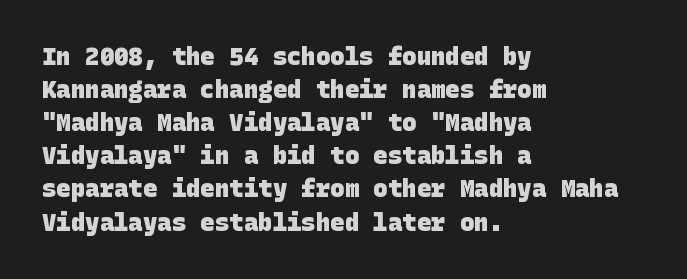
Honestly, the letter spacing is just normal — you wouldn't notice it. Typeset ragged right — the left edge is the straight one. The passage shown is emphatically bold. Lines of text with bare space underneath. The passage shown stacks its lines at a standard gap.
